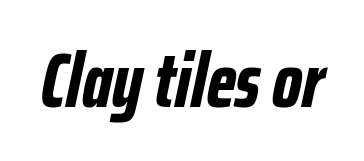
{"italic": "yes", "lean": "right", "slant_degrees": 12, "bold": "yes", "weight": "bold", "width": "condensed", "stroke_contrast": "low", "x_height": "medium", "monospaced": "no", "underline": "no", "letter_spacing": "normal", "letter_spacing_em": 0.0, "glyph_px": 76}
